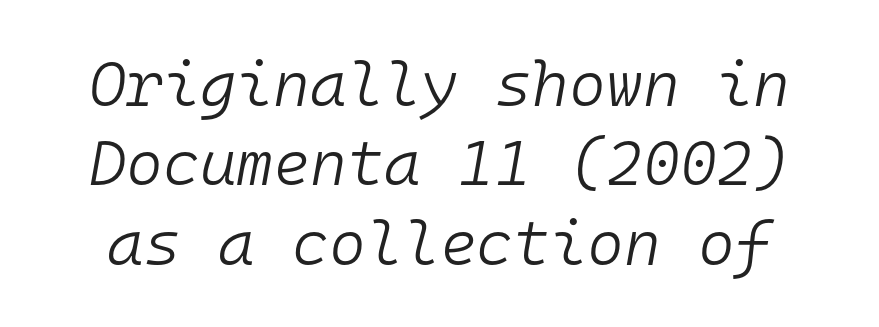
The letters march in equal steps, a hallmark of fixed-pitch type. The font's italic variant was chosen for this text. The baseline area is clear. Words appear dense and cohesive because spacing is normal. Baseline-to-baseline distance is the conventional proportion of letter height.
